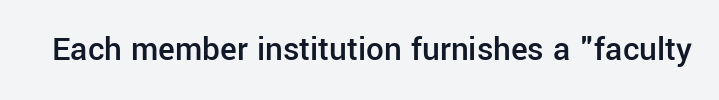
Here the designer chose a conventional face with non-uniform glyph widths. Standard letterfit; no display-style spreading of the glyphs. This is sans-serif lettering, the kind often seen on screens and signage. Moderately thickened strokes mark this as semibold type.
